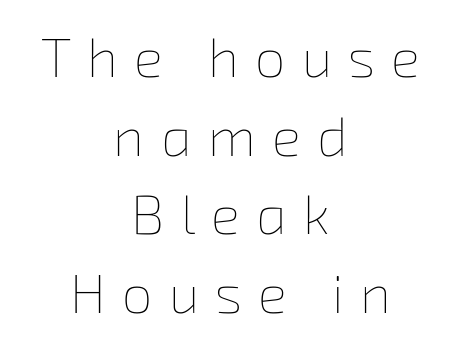
The image shows 55 px thin type; set centered, normal line spacing (1.43x), unusually wide letter spacing (+0.29 em), not underlined; low stroke contrast and a medium x-height.
